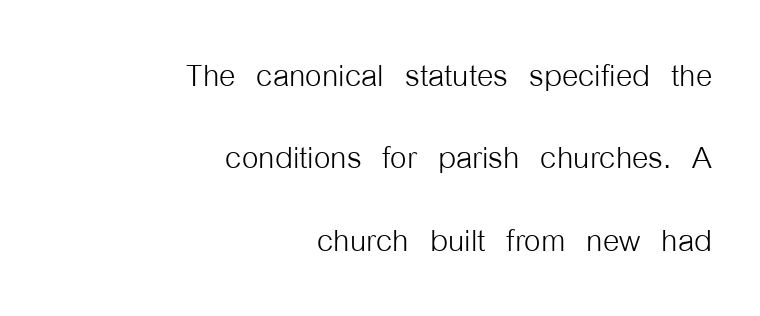
The words here are not underlined. These glyphs show unthickened strokes, regular width or finer. The rag falls on the left side of this text block. Observe the absence of serifs on each vertical stroke in this sample. A typesetter would mark this as roman, not italic. Successive baselines arrive slowly, with a big drop between each.
